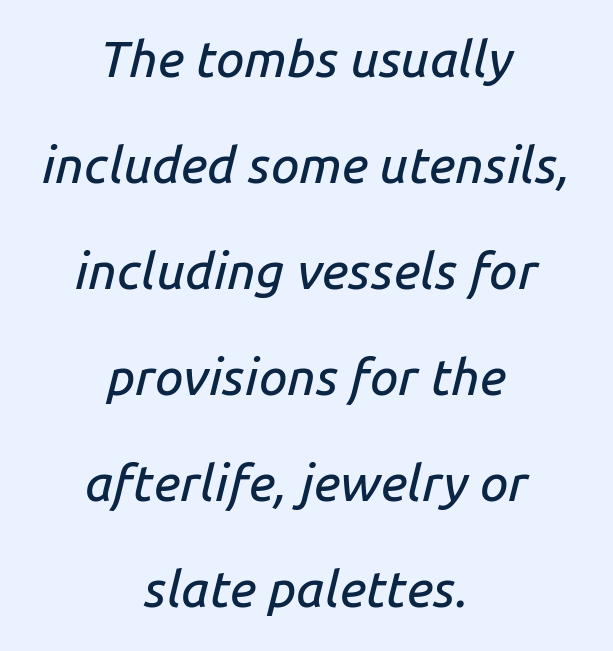
The image shows 51 px text type, italic (leaning right); set centered, loose line spacing (2.08x), normal letter spacing, not underlined; low stroke contrast and a medium x-height.
